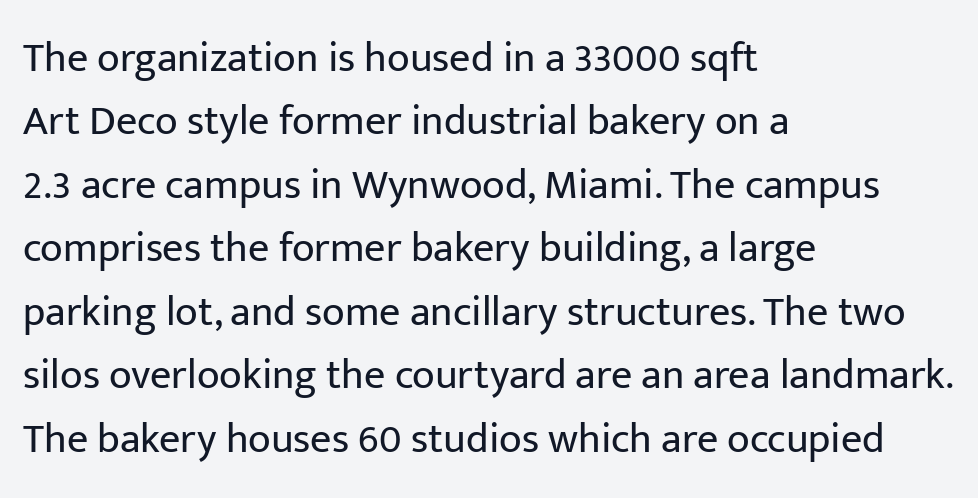
Q: Is the text bold? A: No.
Q: Is the text italic (slanted)? A: No, it is upright.
Q: Is the typeface a serif or a sans-serif typeface? A: Sans-serif.
Q: Is the text underlined? A: No.
Q: How is the paragraph aligned? A: Left-aligned.
Q: Is the spacing between letters normal or unusually wide? A: Normal.
Q: Is the spacing between lines tight, normal or loose? A: Normal.
Q: Width (condensed, normal, or wide)? A: Normal.
Q: Stroke contrast? A: Low.
Q: x-height? A: Medium.
Q: Monospaced? A: No.
